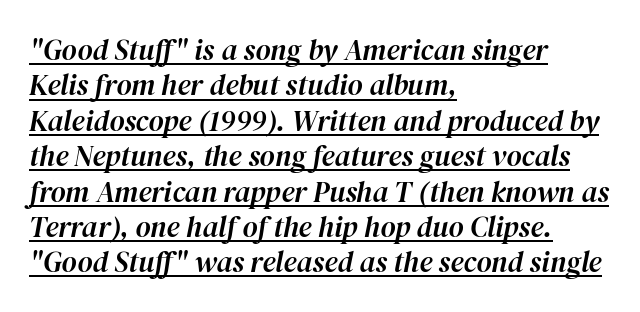
{"italic": "yes", "lean": "right", "slant_degrees": 12, "width": "normal", "stroke_contrast": "high", "x_height": "medium", "monospaced": "no", "underline": "yes", "align": "left", "line_spacing_ratio": 1.22, "letter_spacing": "normal", "letter_spacing_em": 0.0, "glyph_px": 29}
